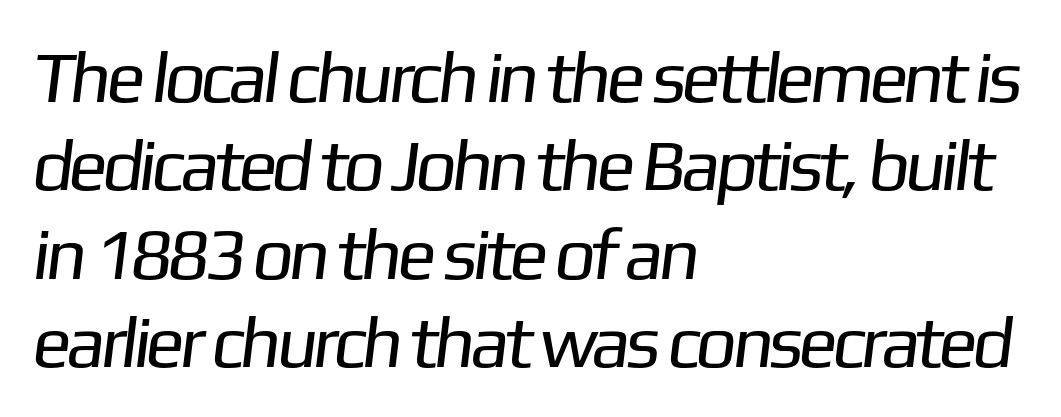
The image shows 73 px regular-weight sans-serif type; set left-aligned, line spacing 1.21x, normal letter spacing, not underlined; low stroke contrast and a medium x-height.
